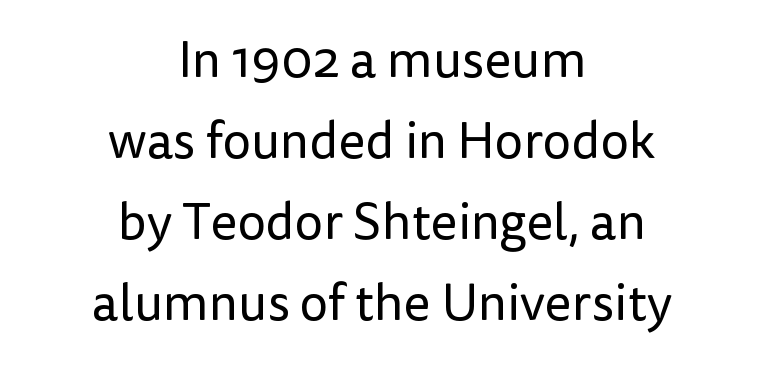
Q: Is the text bold? A: No.
Q: Is the text italic (slanted)? A: No, it is upright.
Q: Is the typeface a serif or a sans-serif typeface? A: Sans-serif.
Q: Is the text underlined? A: No.
Q: How is the paragraph aligned? A: Centered.
Q: Is the spacing between letters normal or unusually wide? A: Normal.
Q: Is the spacing between lines tight, normal or loose? A: Normal.
Q: Width (condensed, normal, or wide)? A: Normal.
Q: Stroke contrast? A: Low.
Q: x-height? A: Medium.
Q: Monospaced? A: No.
